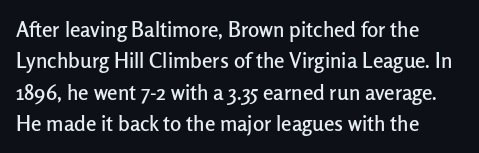
Letter spacing: default. Style check: upright. The zone under the glyphs is completely vacant. Vertical spacing — default.
